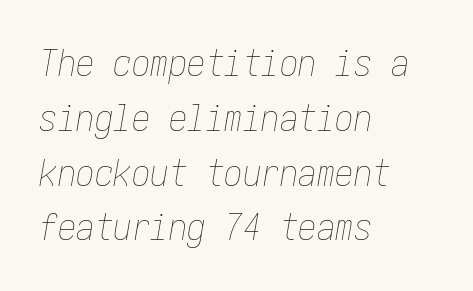
The image shows 37 px thin, condensed type, italic (leaning right); set left-aligned, normal line spacing (1.48x), normal letter spacing, not underlined; low stroke contrast and a medium x-height.
